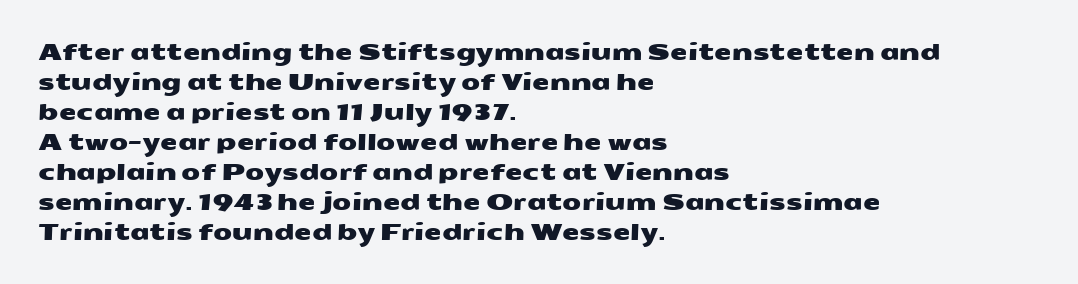
The image shows 22 px text type; set left-aligned, normal line spacing (1.36x), normal letter spacing, not underlined.
